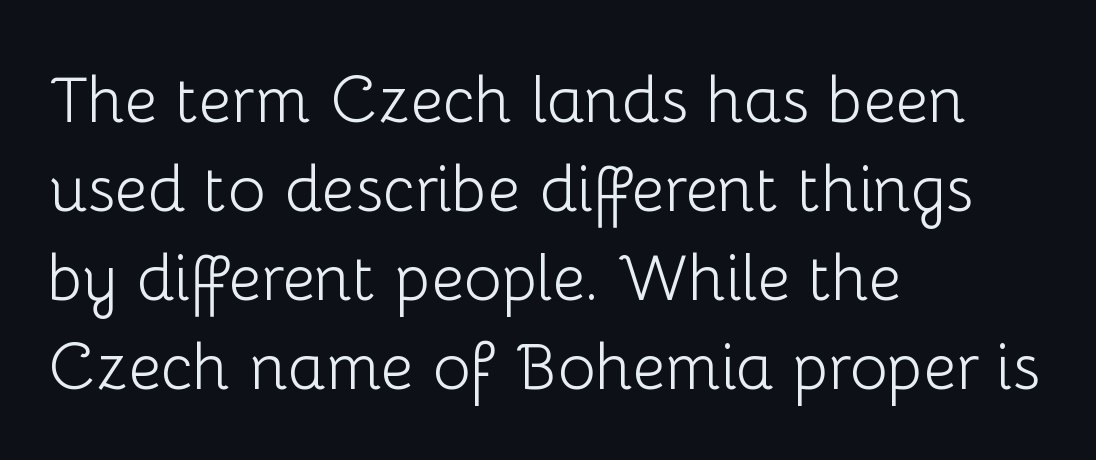
Q: Is the text bold? A: No.
Q: Is the text italic (slanted)? A: No, it is upright.
Q: Is the typeface a serif or a sans-serif typeface? A: Sans-serif.
Q: Is the text underlined? A: No.
Q: How is the paragraph aligned? A: Left-aligned.
Q: Is the spacing between letters normal or unusually wide? A: Normal.
Q: Is the spacing between lines tight, normal or loose? A: Normal.
Q: Width (condensed, normal, or wide)? A: Normal.
Q: Stroke contrast? A: Low.
Q: x-height? A: Medium.
Q: Monospaced? A: No.
